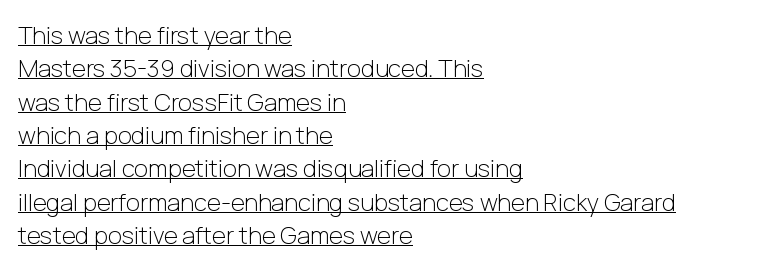
{"italic": "no", "bold": "no", "underline": "yes", "align": "left", "line_spacing": "normal", "line_spacing_ratio": 1.39, "letter_spacing": "normal", "letter_spacing_em": 0.0, "glyph_px": 24}
